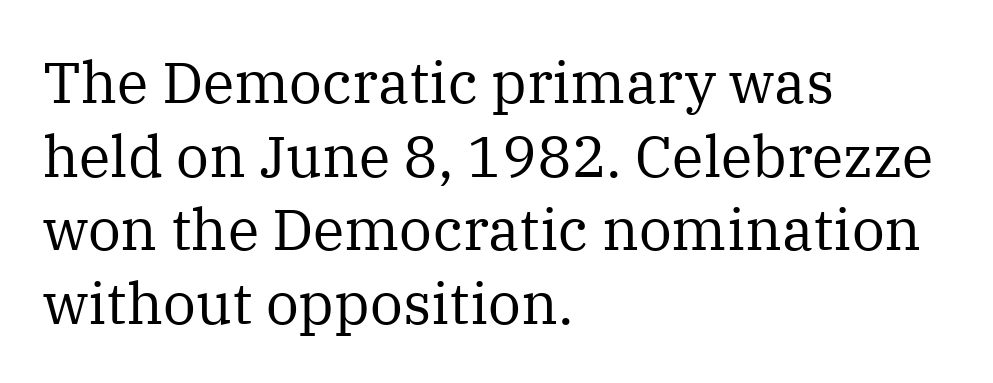
The image shows 58 px regular-weight serif type, upright; set left-aligned, normal line spacing (1.27x), normal letter spacing, not underlined; medium stroke contrast and a medium x-height.
